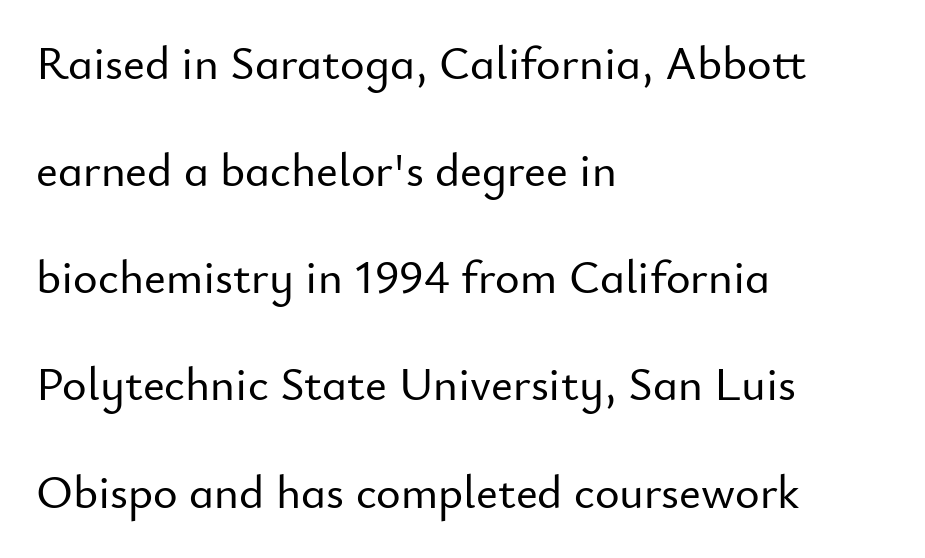
One-word summary of the alignment: left. The typeface chosen for these lines omits serifs. The passage shown is typed in a proportional face where columns would drift. Default kerning and tracking; the words read as compact shapes. The type sits square on the baseline with zero lean.
